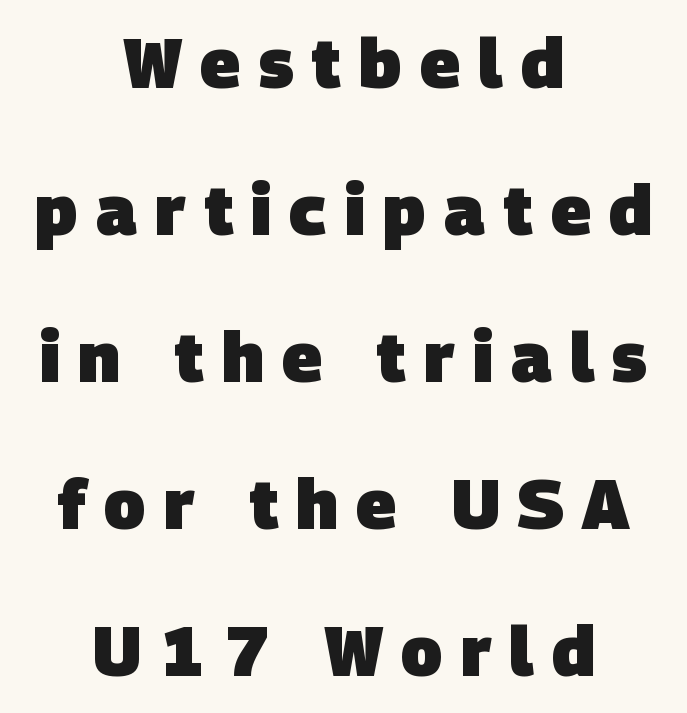
Looks like regular typesetting: each glyph gets only the width it needs. No feet cap the strokes, marking this as sans-serif type. Does the weight exceed regular? Yes, all the way to bold. Leftover space on each line is divided equally before and after the words. Horizontal bands of white between lines are thick stripes.
